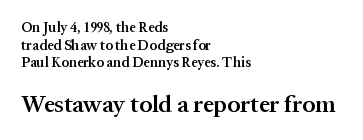
{"italic": "no", "bold": "semi", "underline": "no", "align": "left", "line_spacing": "normal", "line_spacing_ratio": 1.26, "letter_spacing": "normal", "letter_spacing_em": 0.0, "larger_block": "second", "size_ratio": 1.71, "glyph_px": 24}
